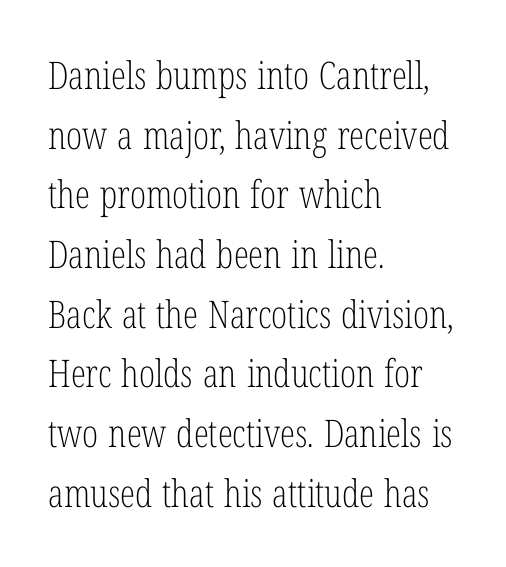
The image shows 38 px light, condensed serif type, upright; set left-aligned, normal line spacing (1.57x), normal letter spacing, not underlined; low stroke contrast and a medium x-height.
